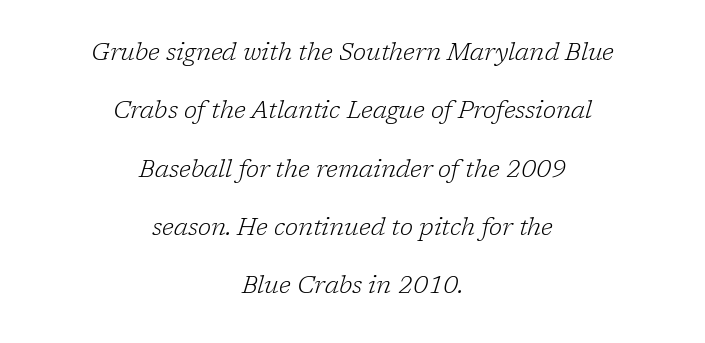
The image shows 24 px text type, italic (leaning right); set centered, loose line spacing (2.43x), normal letter spacing, not underlined.
